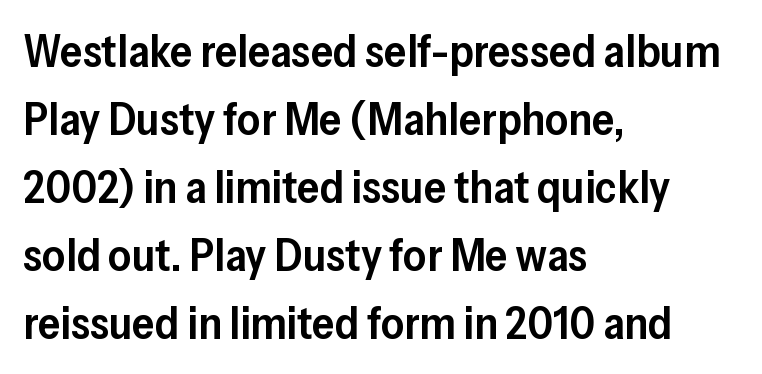
Q: Is the text bold? A: Semi-bold.
Q: Is the text italic (slanted)? A: No, it is upright.
Q: Is the typeface a serif or a sans-serif typeface? A: Sans-serif.
Q: Is the text underlined? A: No.
Q: How is the paragraph aligned? A: Left-aligned.
Q: Is the spacing between letters normal or unusually wide? A: Normal.
Q: Is the spacing between lines tight, normal or loose? A: Normal.
Q: Width (condensed, normal, or wide)? A: Normal.
Q: Stroke contrast? A: Low.
Q: x-height? A: Medium.
Q: Monospaced? A: No.
